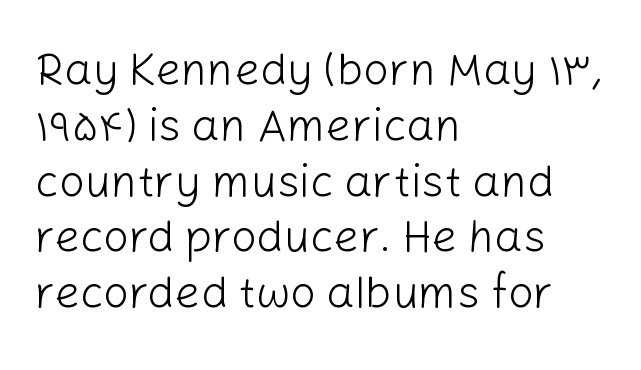
Each letter keeps its own natural width here, so spacing adapts to shape. It's the straight-up-and-down kind of type. The horizontal fit of the characters is conventional and even. One-word summary of the alignment: left. Stems and bowls with no extra thickness — not bold. The baseline area is clear.
